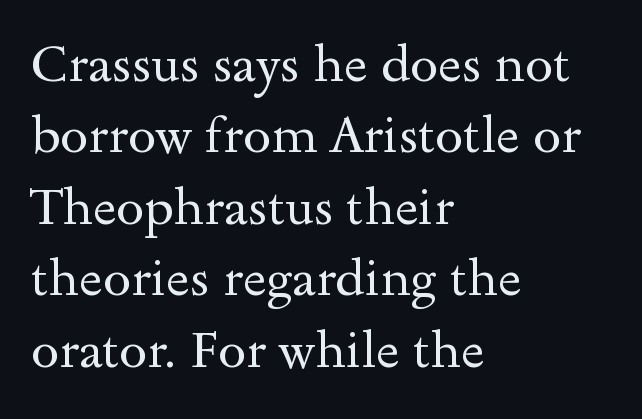
{"serif": "yes", "italic": "no", "bold": "no", "weight": "regular", "width": "wide", "x_height": "small", "monospaced": "no", "underline": "no", "align": "left", "line_spacing": "normal", "line_spacing_ratio": 1.4, "letter_spacing": "normal", "letter_spacing_em": 0.0, "glyph_px": 51}
